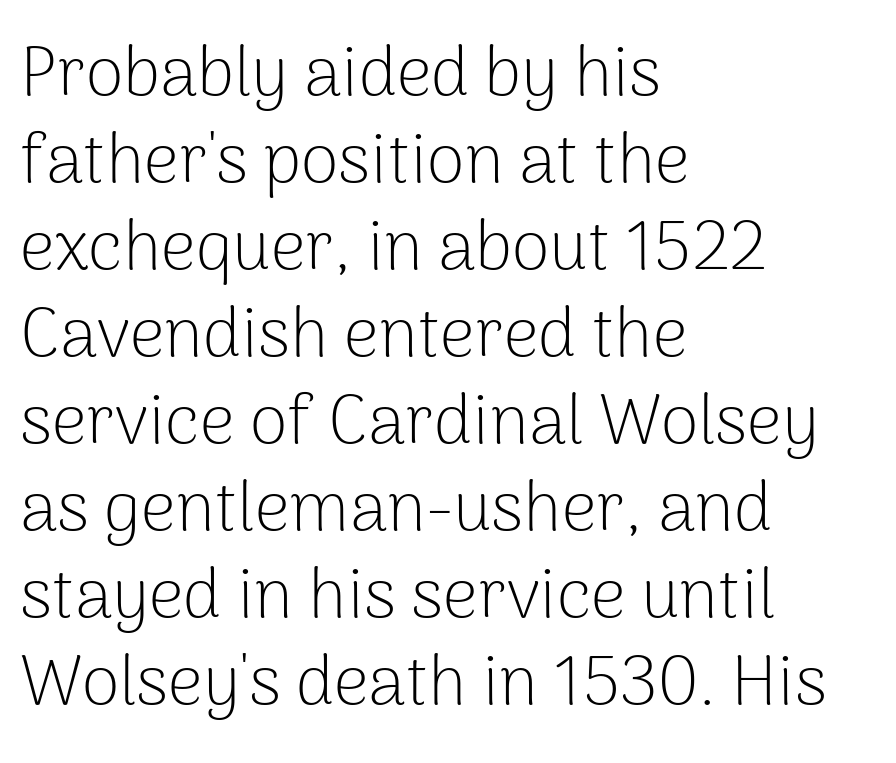
Q: Is the text bold? A: No.
Q: Is the text italic (slanted)? A: No, it is upright.
Q: Is the typeface a serif or a sans-serif typeface? A: Sans-serif.
Q: Is the text underlined? A: No.
Q: How is the paragraph aligned? A: Left-aligned.
Q: Is the spacing between letters normal or unusually wide? A: Normal.
Q: Is the spacing between lines tight, normal or loose? A: Normal.
Q: Width (condensed, normal, or wide)? A: Normal.
Q: Stroke contrast? A: Low.
Q: x-height? A: Medium.
Q: Monospaced? A: No.
